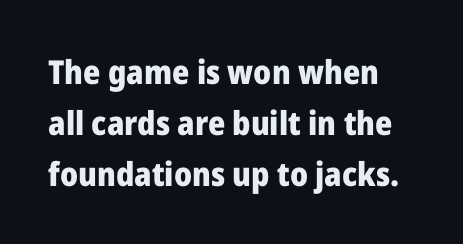
Q: Is the text bold? A: Yes.
Q: Is the text italic (slanted)? A: No, it is upright.
Q: Is the typeface a serif or a sans-serif typeface? A: Sans-serif.
Q: Is the text underlined? A: No.
Q: Is the spacing between letters normal or unusually wide? A: Normal.
Q: Is the spacing between lines tight, normal or loose? A: Normal.
Q: Width (condensed, normal, or wide)? A: Normal.
Q: Stroke contrast? A: Low.
Q: x-height? A: Medium.
Q: Monospaced? A: No.
